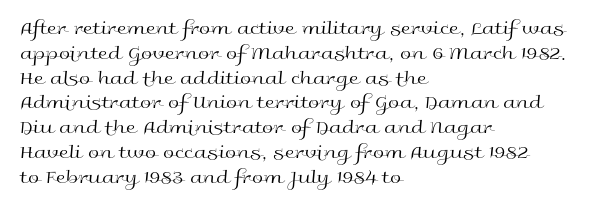
The image shows 20 px text type, upright; set left-aligned, line spacing 1.24x, normal letter spacing, not underlined.
